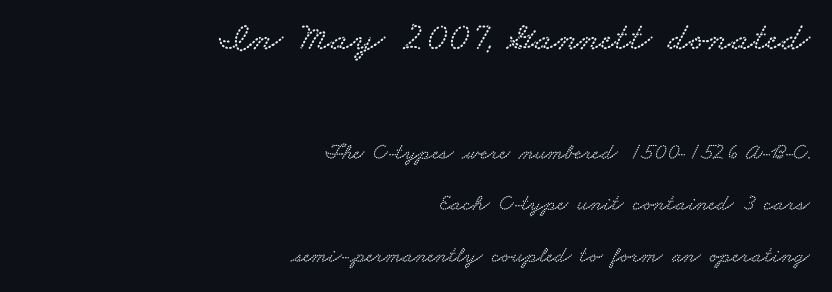
Spacing verdict: proportional, widths tailored to each character. Right-aligned paragraph, ragged on the left. Visually, the top section dominates because its glyphs are scaled up. Leading: increased. This rendering employs a face with finishing strokes, i.e., a serif.
